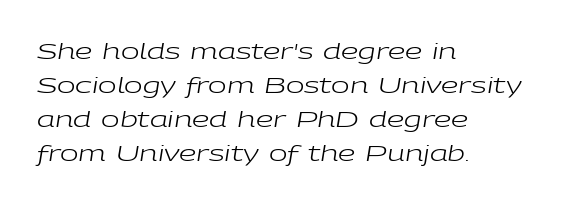
The passage is arranged the way most books set body copy — flush left. What stands out about the letter spacing? Nothing — it is the standard amount. In terms of leading, this rendering sits right in the middle. Glance below the letters and you will spot only blank space. Stem width sits at or under what a default text font uses. Compared with ordinary roman type, these characters are visibly tilted.
